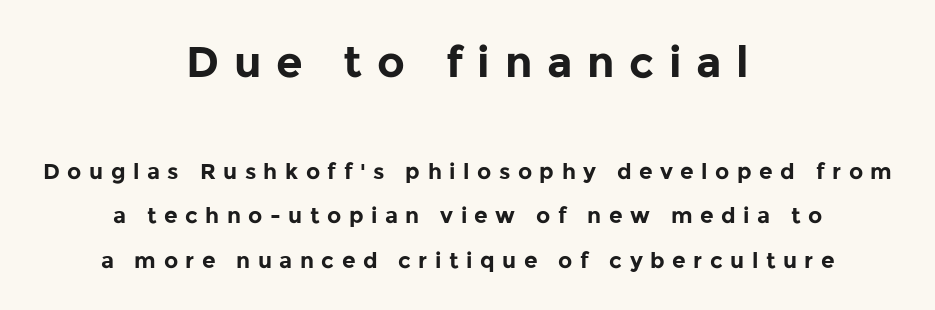
The image shows 43 px bold sans-serif type, upright; set centered, loose line spacing (2.03x), unusually wide letter spacing (+0.34 em), not underlined; the first (top) block is 1.95x larger; low stroke contrast and a medium x-height.
